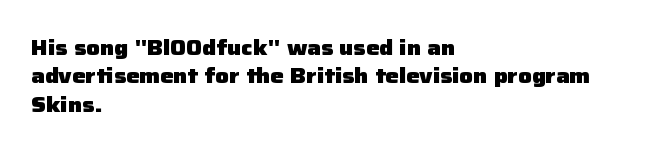
The lines in this sample share a left origin and differ only in where they stop. The block of text has a typical density, with ordinary space between rows. Posture: upright roman. The characters look thick and weighty, a clear bold. Letters rest on an invisible, unmarked baseline. There is no visible air inserted between adjacent glyphs.
